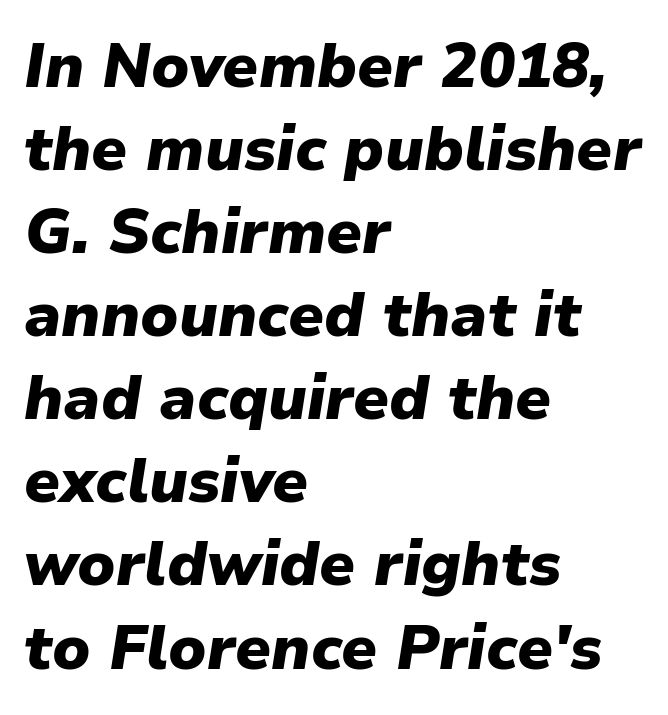
The image shows 62 px heavy type, italic (leaning right); set left-aligned, normal line spacing (1.34x), normal letter spacing, not underlined; low stroke contrast and a medium x-height.
